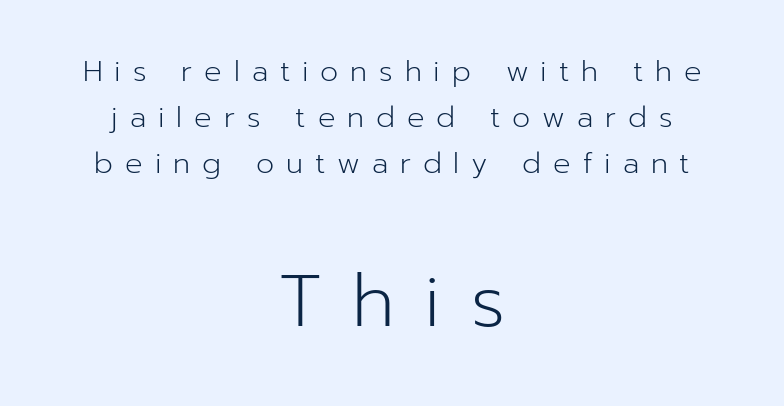
{"serif": "no", "italic": "no", "bold": "no", "weight": "light", "width": "normal", "stroke_contrast": "low", "x_height": "medium", "monospaced": "no", "underline": "no", "align": "center", "line_spacing": "normal", "line_spacing_ratio": 1.59, "letter_spacing": "wide", "letter_spacing_em": 0.41, "larger_block": "second", "size_ratio": 2.52, "glyph_px": 73}
